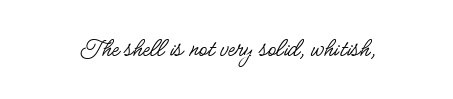
The image shows 27 px text type; set normal letter spacing, not underlined.
